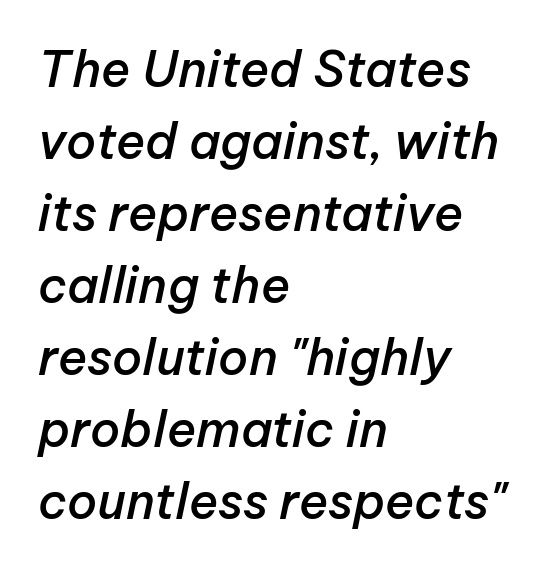
Q: Is the text bold? A: Semi-bold.
Q: Is the text italic (slanted)? A: Yes, it leans right by about 12 degrees.
Q: Is the text underlined? A: No.
Q: How is the paragraph aligned? A: Left-aligned.
Q: Is the spacing between letters normal or unusually wide? A: Normal.
Q: Is the spacing between lines tight, normal or loose? A: Normal.
Q: Width (condensed, normal, or wide)? A: Normal.
Q: Stroke contrast? A: Low.
Q: x-height? A: Medium.
Q: Monospaced? A: No.
